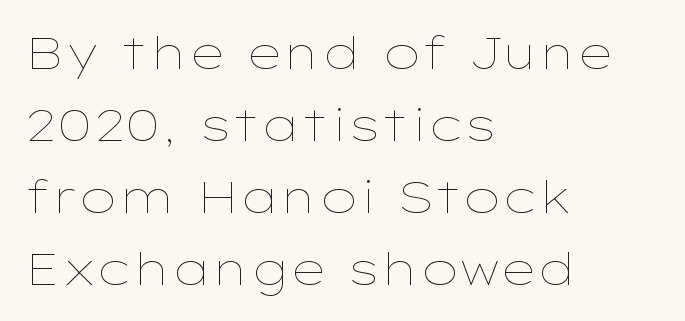
Q: Is the text bold? A: No.
Q: Is the text italic (slanted)? A: No, it is upright.
Q: Is the text underlined? A: No.
Q: How is the paragraph aligned? A: Left-aligned.
Q: Is the spacing between letters normal or unusually wide? A: Normal.
Q: Is the spacing between lines tight, normal or loose? A: Normal.
Q: Width (condensed, normal, or wide)? A: Wide.
Q: Stroke contrast? A: Low.
Q: x-height? A: Medium.
Q: Monospaced? A: No.
